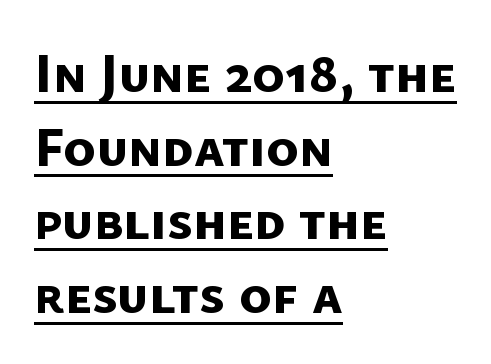
The image shows 55 px bold sans-serif type; set left-aligned, normal line spacing (1.34x), normal letter spacing, underlined; low stroke contrast and a medium x-height.
